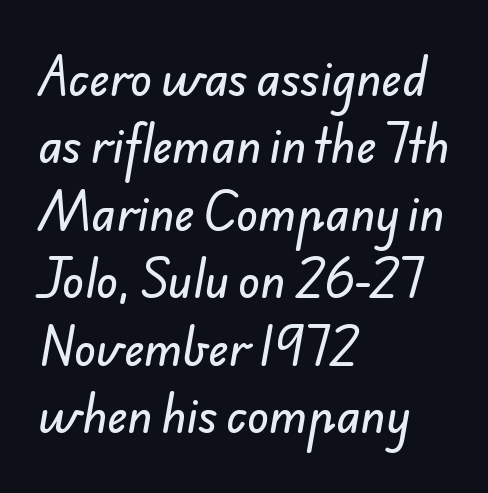
Serifs: no, the terminals of the letterforms are clean. Spacing verdict: proportional, widths tailored to each character. Words float on clear page, feet unadorned. The compositor pushed each line to the left boundary.
